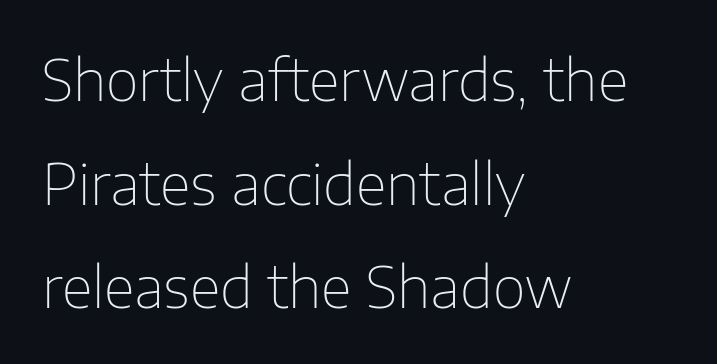
{"serif": "no", "italic": "no", "bold": "no", "weight": "thin", "width": "normal", "stroke_contrast": "low", "x_height": "medium", "monospaced": "no", "underline": "no", "align": "left", "line_spacing_ratio": 1.82, "letter_spacing": "normal", "letter_spacing_em": 0.0, "glyph_px": 57}
